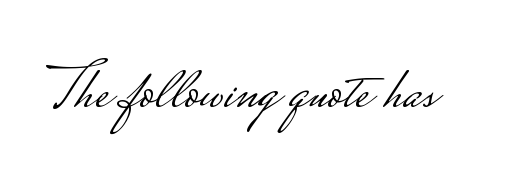
Q: Is the text bold? A: No.
Q: Is the text italic (slanted)? A: Yes.
Q: Is the typeface a serif or a sans-serif typeface? A: Sans-serif.
Q: Is the text underlined? A: No.
Q: Is the spacing between letters normal or unusually wide? A: Normal.
Q: Width (condensed, normal, or wide)? A: Wide.
Q: Stroke contrast? A: Low.
Q: Monospaced? A: No.
